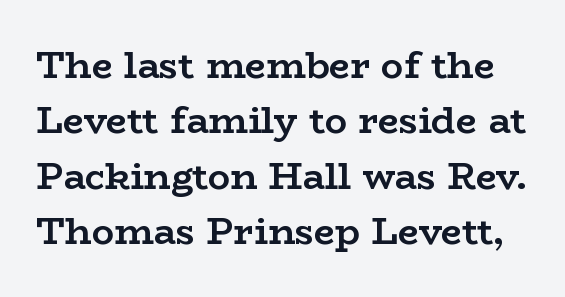
The image shows 37 px semibold, wide serif type, upright; set normal line spacing (1.5x), normal letter spacing, not underlined; low stroke contrast and a medium x-height.
